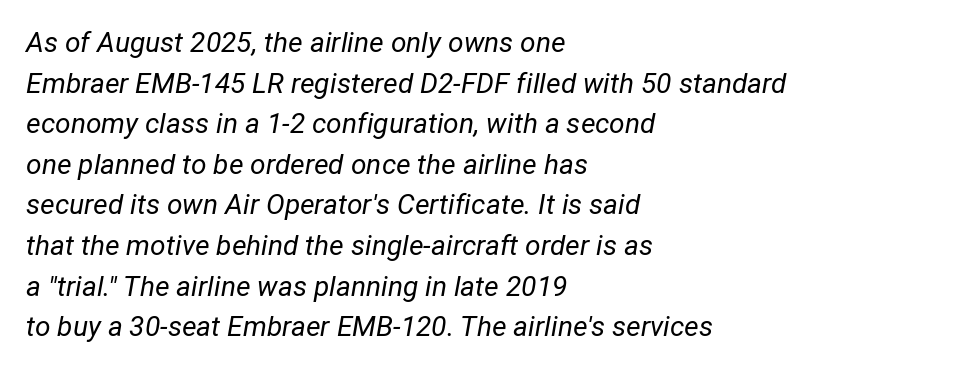
Q: Is the text bold? A: No.
Q: Is the text italic (slanted)? A: Yes, it leans right by about 12 degrees.
Q: Is the text underlined? A: No.
Q: How is the paragraph aligned? A: Left-aligned.
Q: Is the spacing between letters normal or unusually wide? A: Normal.
Q: Is the spacing between lines tight, normal or loose? A: Normal.
Q: Width (condensed, normal, or wide)? A: Normal.
Q: Stroke contrast? A: Low.
Q: x-height? A: Medium.
Q: Monospaced? A: No.
